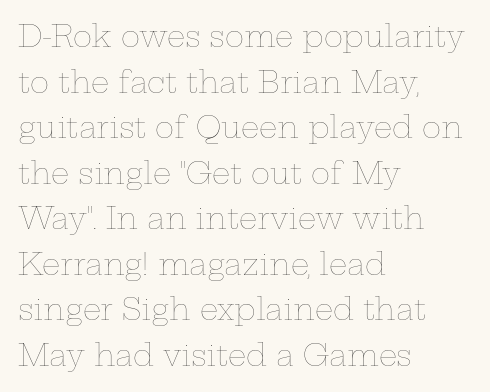
The strokes carry an ordinary text weight at most. Tracking value appears to be zero — textbook default spacing. You could not count columns in this text — the font is proportionally spaced. Leftover space on each line is placed entirely after the last word. A bare baseline throughout the passage. Interline gaps are of average width in this sample.
